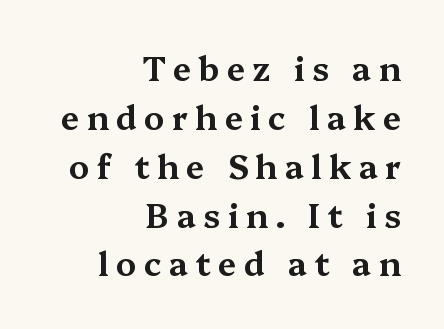
Q: Is the text italic (slanted)? A: No, it is upright.
Q: Is the typeface a serif or a sans-serif typeface? A: Serif.
Q: Is the text underlined? A: No.
Q: How is the paragraph aligned? A: Right-aligned.
Q: Is the spacing between letters normal or unusually wide? A: Unusually wide.
Q: Is the spacing between lines tight, normal or loose? A: Normal.
Q: Width (condensed, normal, or wide)? A: Wide.
Q: Stroke contrast? A: Medium.
Q: x-height? A: Medium.
Q: Monospaced? A: No.
